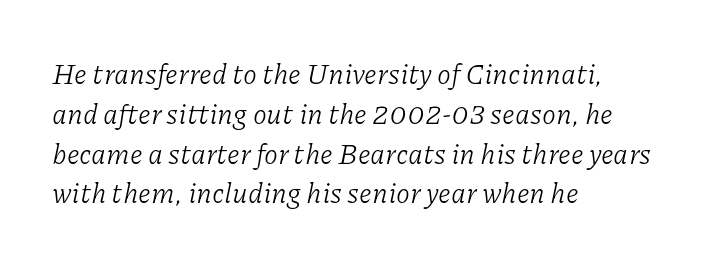
Evenly set lines give the paragraph a standard silhouette. This is oblique type, the kind used for emphasis or titles. Font category for this specimen: serif. The rendering uses natural spacing where letterforms have individual widths. The tracking reads as untouched default to a designer's eye.
